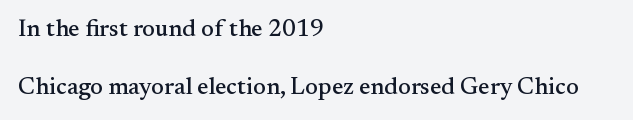
Loosely led — the rows are spread out. If you drew a ruler down the left edge, every line would touch it. It's the straight-up-and-down kind of type. The horizontal fit of the characters is conventional and even. Lines of text with bare space underneath.
